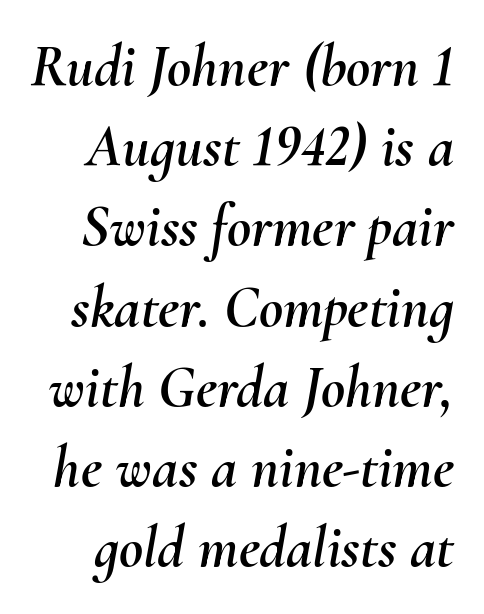
Do the characters align in a grid? No, the font is proportional. Only glyphs here, with clear space below each row. Here the glyphs are tracked normally, forming tight word shapes. If you drew a line through each stem, it would be angled. Successive baselines arrive at the customary interval.
